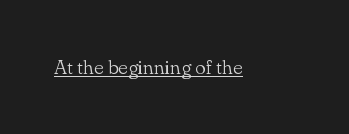
Between one letter and the next there's only the usual sliver of space. A roman cut, with each character standing at attention. The rendered words wear a rule along their underside. Heaviness? Minimal to ordinary, like unemphasized prose.
